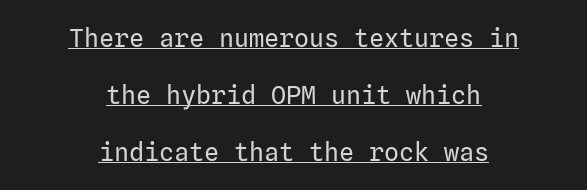
The image shows 25 px text type, upright; set centered, loose line spacing (2.28x), normal letter spacing, underlined.
